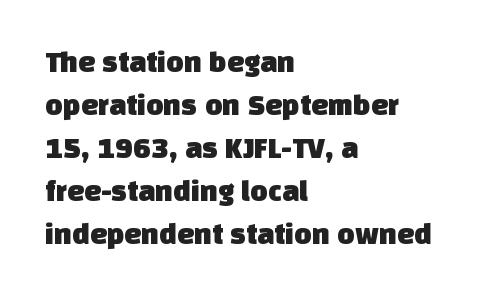
{"serif": "no", "width": "normal", "stroke_contrast": "low", "x_height": "large", "monospaced": "no", "underline": "no", "align": "left", "line_spacing": "normal", "line_spacing_ratio": 1.43, "letter_spacing": "normal", "letter_spacing_em": 0.0, "glyph_px": 30}
